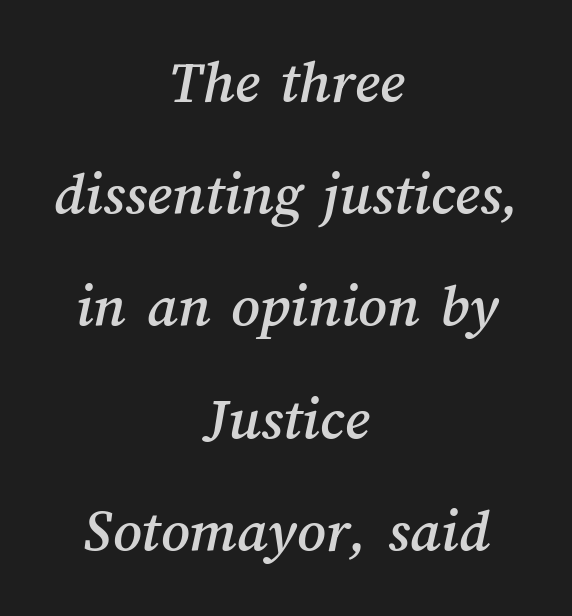
Observe the ordinary spacing: letters are neighbours, not strangers. These lines stack symmetrically, like a column narrowing and widening about its center. Do the characters align in a grid? No, the font is proportional. Unmarked baselines from the first word to the last.
